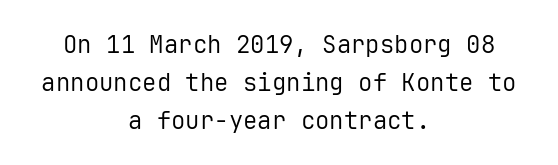
The image shows 24 px text type, upright; set centered, normal line spacing (1.58x), normal letter spacing, not underlined.
